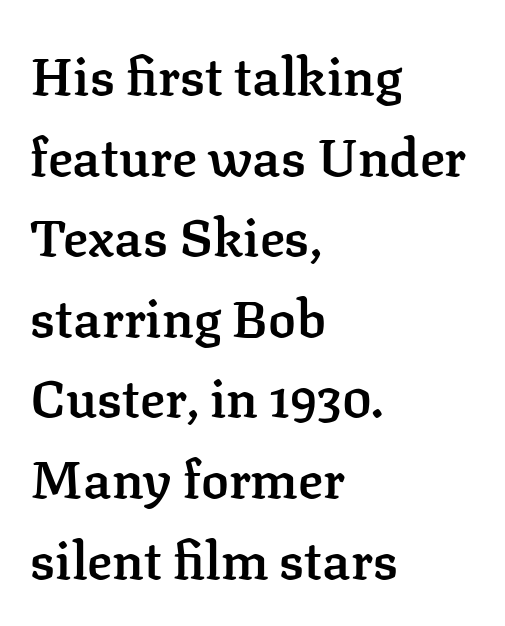
Words float on clear page, feet unadorned. Typesetter's note: demi weight, one step under bold. Between one letter and the next there's only the usual sliver of space. Caption: multi-line text, flush left, ragged right. Observe the serifs anchoring each vertical stroke in this sample.
